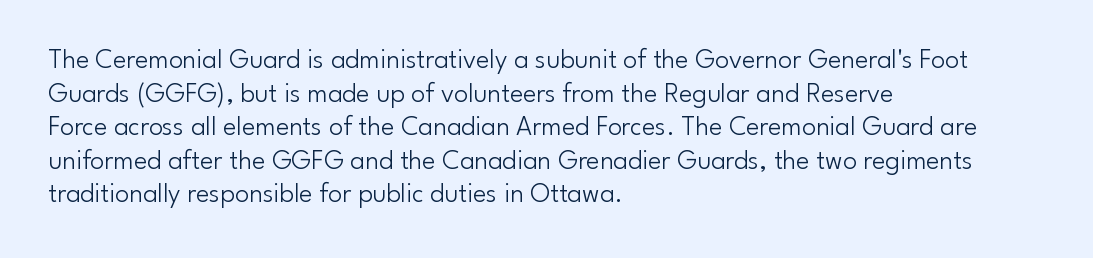
Heaviness? Minimal to ordinary, like unemphasized prose. Line beginnings align vertically; line endings do not. Stroke terminals: plain, sans-serif. Decoration check: the copy has no underline. Posture: upright roman.
